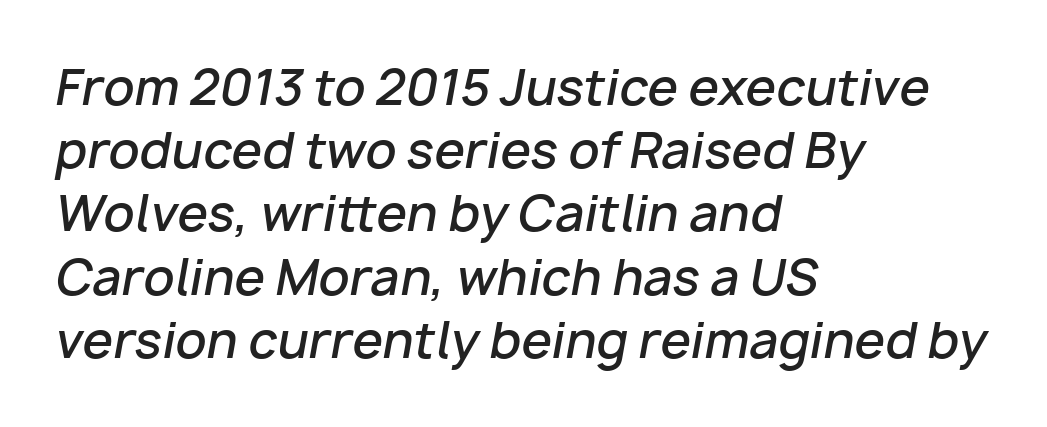
{"italic": "yes", "lean": "right", "slant_degrees": 10, "bold": "semi", "weight": "semibold", "width": "normal", "stroke_contrast": "low", "x_height": "medium", "monospaced": "no", "underline": "no", "align": "left", "line_spacing": "normal", "line_spacing_ratio": 1.29, "letter_spacing": "normal", "letter_spacing_em": 0.0, "glyph_px": 49}
